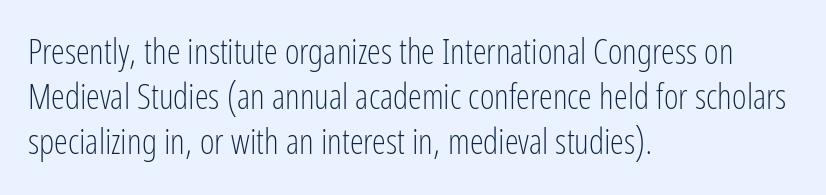
Unmarked baselines from the first word to the last. Short and long lines alike share a common starting point at left. These lines are rendered in a variable-pitch font. The leading is moderate, giving the passage an even texture. This rendering employs a face without finishing strokes, i.e., a sans-serif.
